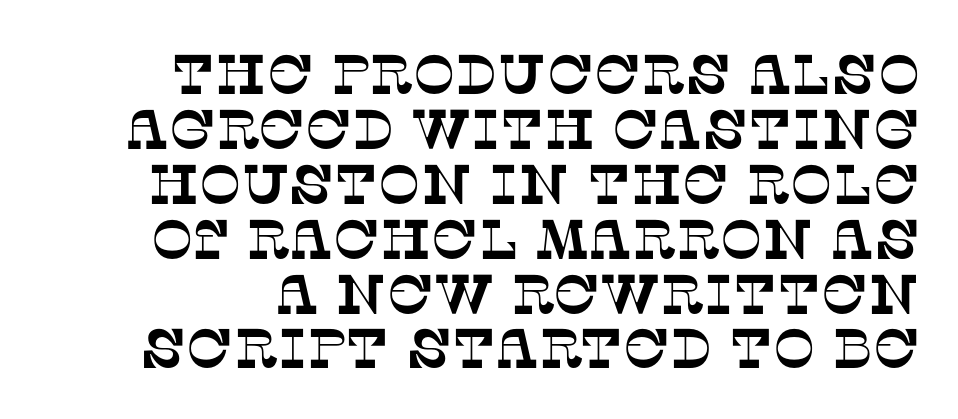
The image shows 56 px serif type; set right-aligned, tight line spacing (0.98x), normal letter spacing, not underlined; low stroke contrast and a large x-height.
